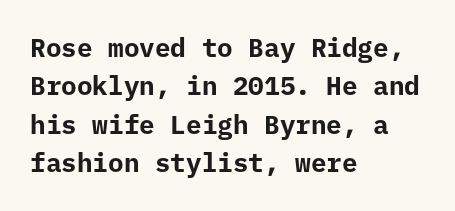
{"italic": "no", "bold": "yes", "underline": "no", "align": "left", "line_spacing": "normal", "line_spacing_ratio": 1.48, "letter_spacing": "normal", "letter_spacing_em": 0.0, "glyph_px": 26}
